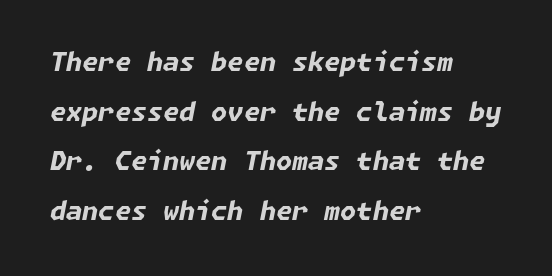
Q: Is the text bold? A: Yes.
Q: Is the text italic (slanted)? A: Yes, it leans right by about 11 degrees.
Q: Is the text underlined? A: No.
Q: How is the paragraph aligned? A: Left-aligned.
Q: Is the spacing between letters normal or unusually wide? A: Normal.
Q: Is the spacing between lines tight, normal or loose? A: Loose.
